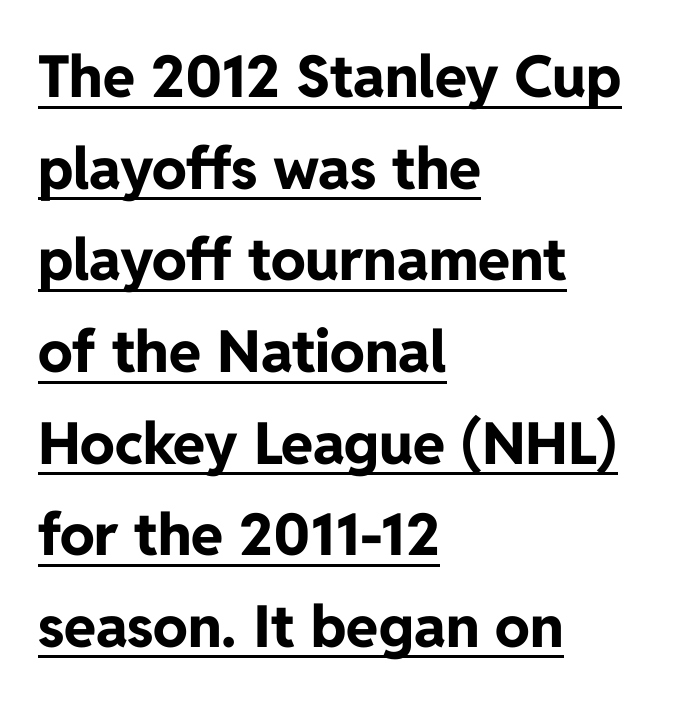
A rule runs beneath these lines of type. Letter spacing: default. Plenty of ink on the page — the face is bold. Short and long lines alike share a common starting point at left. Every character sits straight up, as roman type does.
